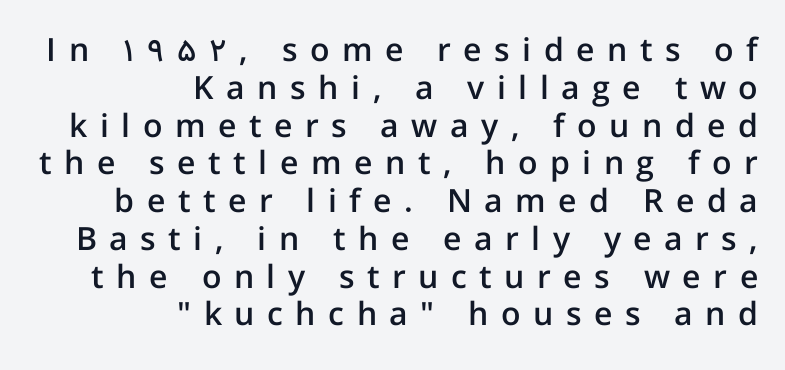
Q: Is the text bold? A: Semi-bold.
Q: Is the text italic (slanted)? A: No, it is upright.
Q: Is the typeface a serif or a sans-serif typeface? A: Sans-serif.
Q: Is the text underlined? A: No.
Q: How is the paragraph aligned? A: Right-aligned.
Q: Is the spacing between letters normal or unusually wide? A: Unusually wide.
Q: Width (condensed, normal, or wide)? A: Normal.
Q: Stroke contrast? A: Low.
Q: x-height? A: Medium.
Q: Monospaced? A: No.
